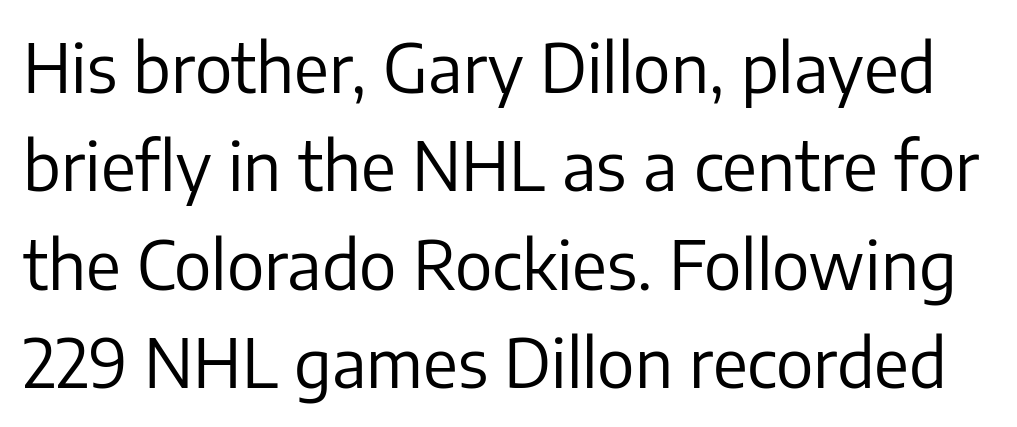
{"serif": "no", "italic": "no", "bold": "no", "weight": "regular", "width": "normal", "stroke_contrast": "low", "x_height": "medium", "monospaced": "no", "underline": "no", "line_spacing": "normal", "line_spacing_ratio": 1.47, "letter_spacing": "normal", "letter_spacing_em": 0.0, "glyph_px": 67}
